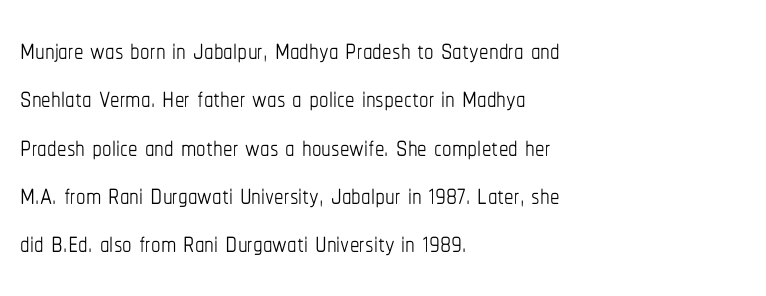
Q: Is the text bold? A: No.
Q: Is the text italic (slanted)? A: No, it is upright.
Q: Is the text underlined? A: No.
Q: How is the paragraph aligned? A: Left-aligned.
Q: Is the spacing between letters normal or unusually wide? A: Normal.
Q: Is the spacing between lines tight, normal or loose? A: Normal.
Q: Width (condensed, normal, or wide)? A: Condensed.
Q: Stroke contrast? A: Low.
Q: x-height? A: Medium.
Q: Monospaced? A: No.
